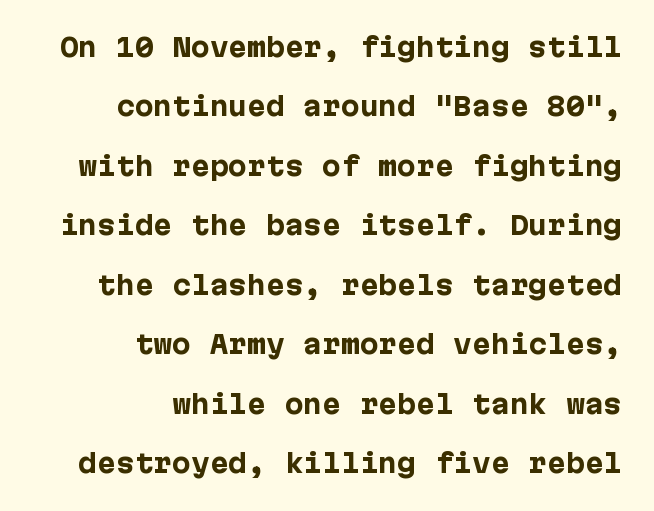
Q: Is the text bold? A: Yes.
Q: Is the text italic (slanted)? A: No, it is upright.
Q: Is the text underlined? A: No.
Q: How is the paragraph aligned? A: Right-aligned.
Q: Is the spacing between letters normal or unusually wide? A: Normal.
Q: Is the spacing between lines tight, normal or loose? A: Loose.
